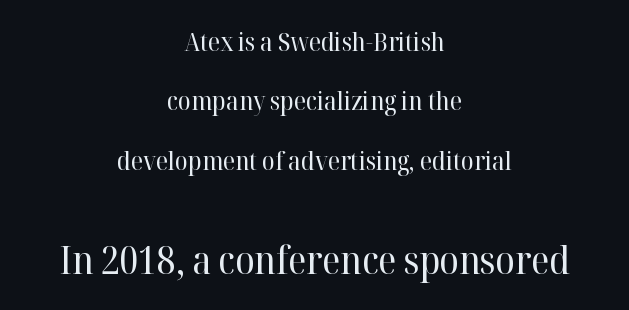
{"serif": "yes", "italic": "no", "bold": "no", "weight": "regular", "width": "normal", "stroke_contrast": "high", "x_height": "medium", "monospaced": "no", "underline": "no", "align": "center", "line_spacing": "loose", "line_spacing_ratio": 2.28, "letter_spacing": "normal", "letter_spacing_em": 0.0, "larger_block": "second", "size_ratio": 1.5, "glyph_px": 39}
